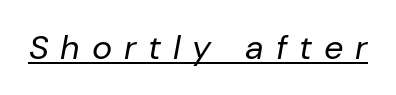
{"italic": "yes", "lean": "right", "slant_degrees": 10, "bold": "no", "weight": "regular", "width": "normal", "stroke_contrast": "low", "x_height": "medium", "monospaced": "no", "underline": "yes", "letter_spacing": "wide", "letter_spacing_em": 0.35, "glyph_px": 34}
